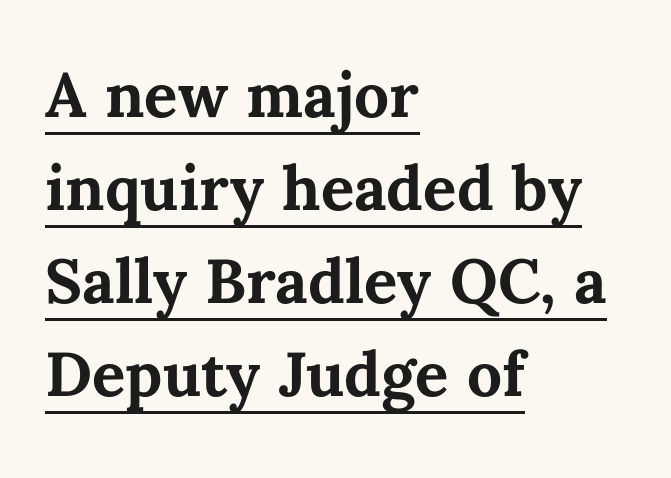
The image shows 62 px bold type, upright; set left-aligned, normal line spacing (1.5x), normal letter spacing, underlined; medium stroke contrast and a medium x-height.
